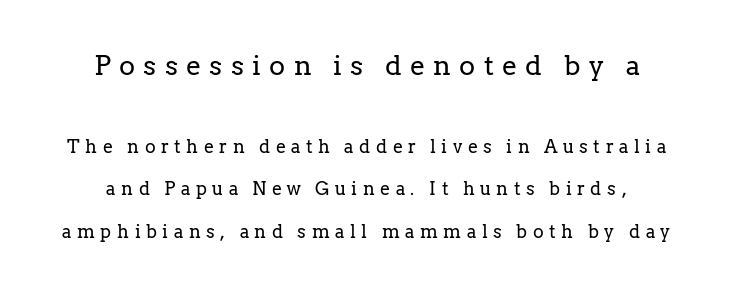
{"italic": "no", "bold": "no", "underline": "no", "line_spacing": "loose", "line_spacing_ratio": 2.35, "letter_spacing": "wide", "letter_spacing_em": 0.31, "larger_block": "first", "size_ratio": 1.5, "glyph_px": 27}
